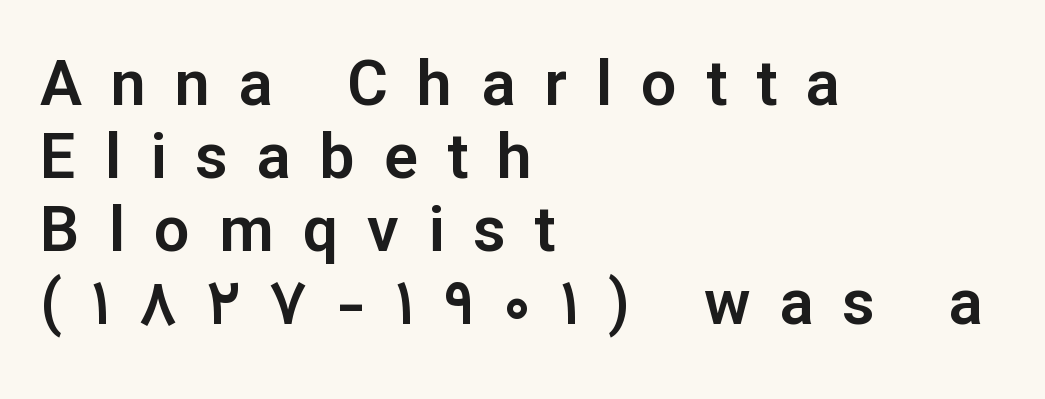
The image shows 63 px sans-serif type, upright; set left-aligned, line spacing 1.16x, unusually wide letter spacing (+0.46 em), not underlined; low stroke contrast and a medium x-height.
